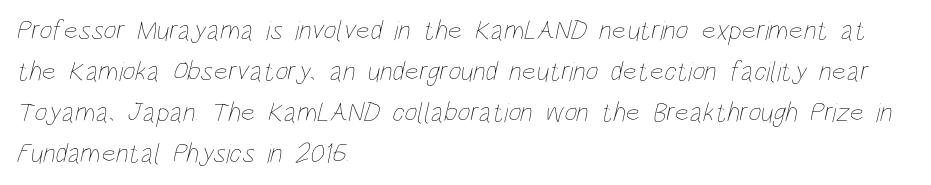
Students, note that the glyphs here touch the page at normal intervals. Leftover space on each line is placed entirely after the last word. Regular leading. The strip under each line holds only bare page. Spacing verdict: proportional, widths tailored to each character.
